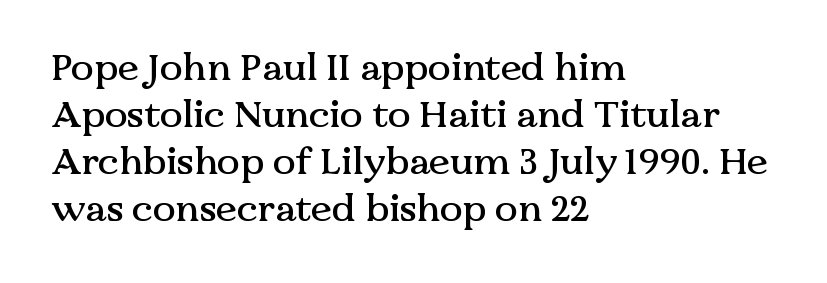
Q: Is the text italic (slanted)? A: No, it is upright.
Q: Is the typeface a serif or a sans-serif typeface? A: Serif.
Q: Is the text underlined? A: No.
Q: How is the paragraph aligned? A: Left-aligned.
Q: Is the spacing between letters normal or unusually wide? A: Normal.
Q: Width (condensed, normal, or wide)? A: Normal.
Q: Stroke contrast? A: Medium.
Q: x-height? A: Medium.
Q: Monospaced? A: No.
